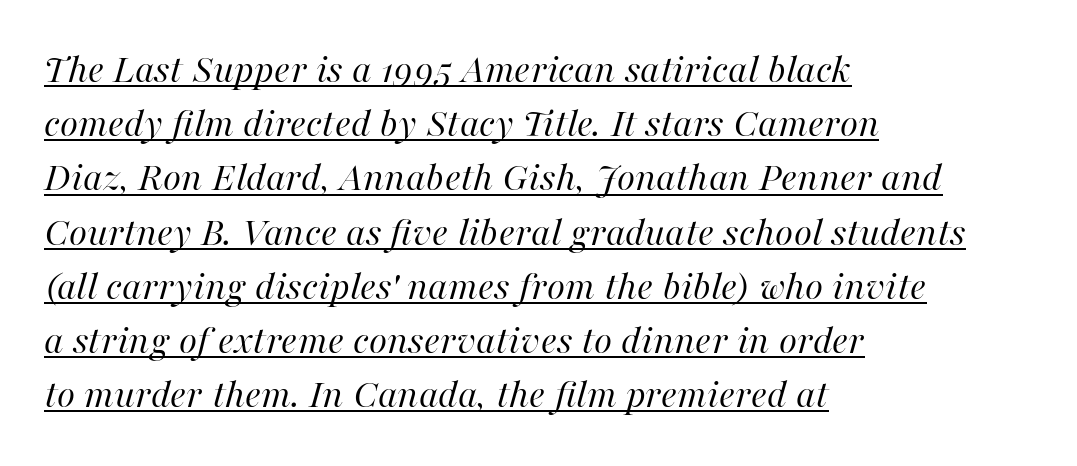
Do the characters align in a grid? No, the font is proportional. A classic flush-left, rag-right setting is used for this passage. You could call the tracking neutral — neither tight nor loose. Leading matches the norm, producing a regular column.
